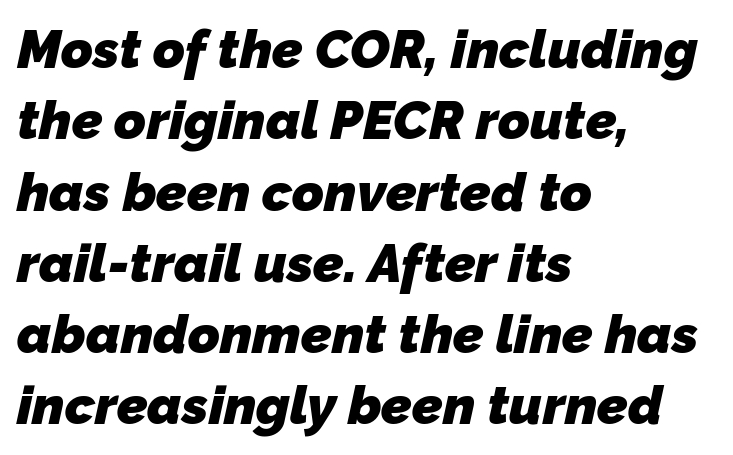
The designer left line spacing at the default. Each letter keeps its own natural width here, so spacing adapts to shape. What weight is shown? A full bold with thick strokes. Compared with typical body copy, the letter spacing here is the same.
